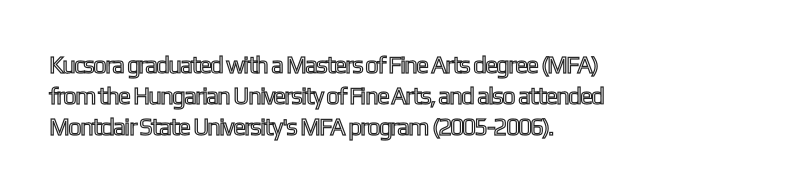
{"italic": "no", "underline": "no", "align": "left", "line_spacing": "normal", "line_spacing_ratio": 1.29, "letter_spacing": "normal", "letter_spacing_em": 0.0, "glyph_px": 24}
